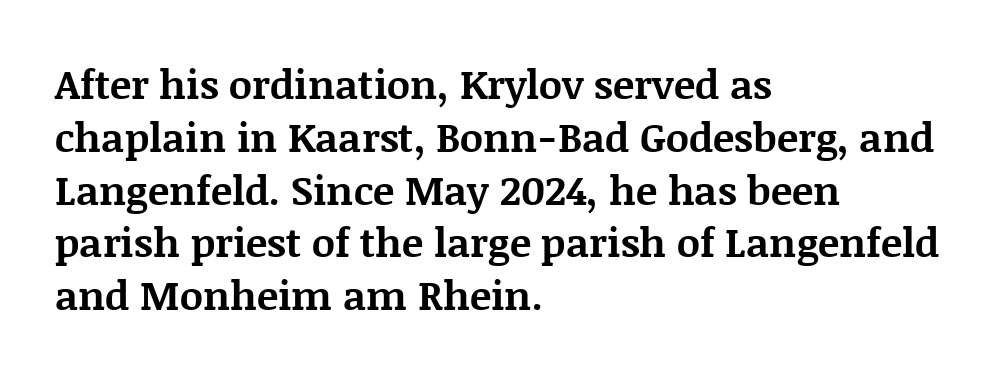
{"serif": "yes", "italic": "no", "bold": "yes", "weight": "bold", "width": "normal", "stroke_contrast": "medium", "x_height": "large", "monospaced": "no", "underline": "no", "align": "left", "line_spacing": "normal", "line_spacing_ratio": 1.32, "letter_spacing": "normal", "letter_spacing_em": 0.0, "glyph_px": 40}
